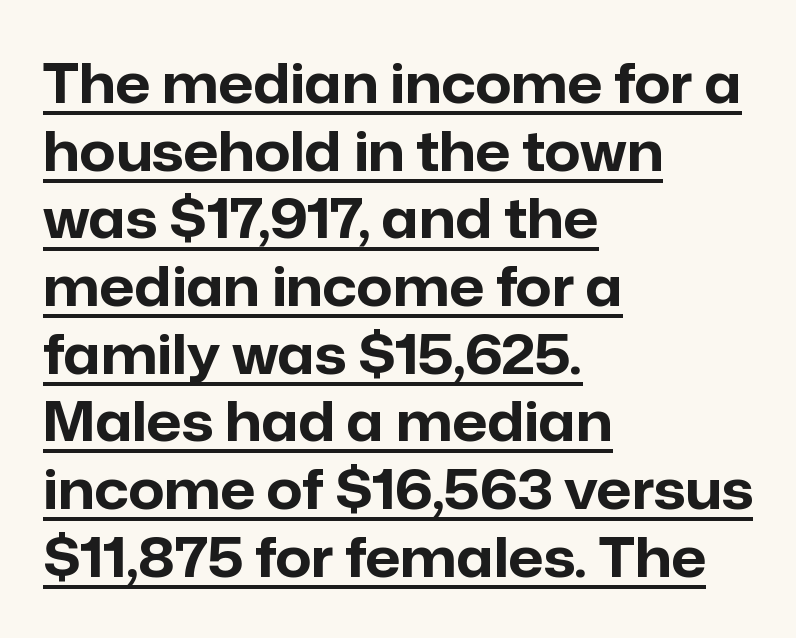
The image shows 55 px bold sans-serif type, upright; set left-aligned, line spacing 1.23x, normal letter spacing, underlined; low stroke contrast and a medium x-height.
